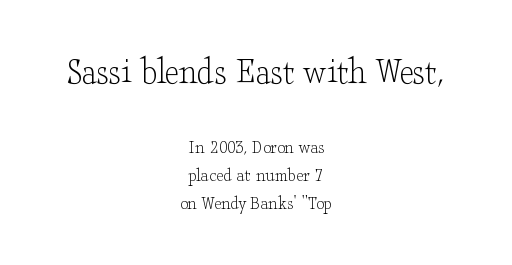
The image shows 39 px light, wide serif type, upright; set centered, normal line spacing (1.4x), normal letter spacing, not underlined; the first (top) block is 1.95x larger; low stroke contrast and a small x-height.
